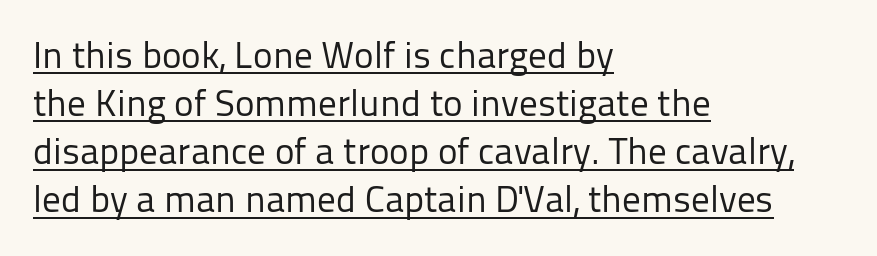
Q: Is the text bold? A: No.
Q: Is the text italic (slanted)? A: No, it is upright.
Q: Is the typeface a serif or a sans-serif typeface? A: Sans-serif.
Q: Is the text underlined? A: Yes.
Q: How is the paragraph aligned? A: Left-aligned.
Q: Is the spacing between letters normal or unusually wide? A: Normal.
Q: Is the spacing between lines tight, normal or loose? A: Normal.
Q: Width (condensed, normal, or wide)? A: Normal.
Q: Stroke contrast? A: Low.
Q: x-height? A: Medium.
Q: Monospaced? A: No.
